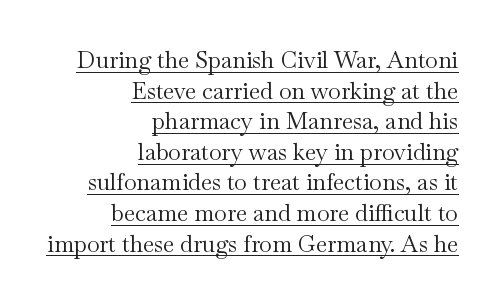
Stems here are at most as thick as an everyday book face. Caption: multi-line text, flush right, ragged left. Designer's note — italics off, roman on. Underlined type. Nobody touched the tracking dial on this one.
